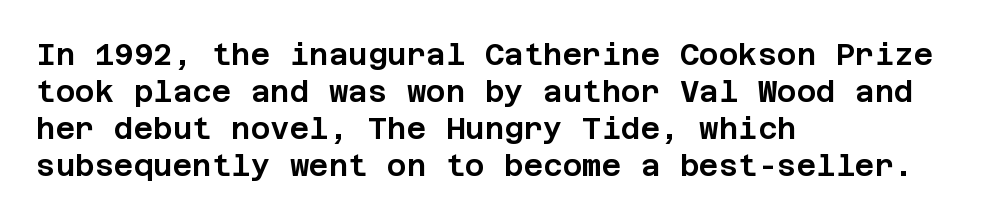
The image shows 30 px sans-serif type, upright; set left-aligned, line spacing 1.23x, normal letter spacing, not underlined; low stroke contrast and a large x-height.
